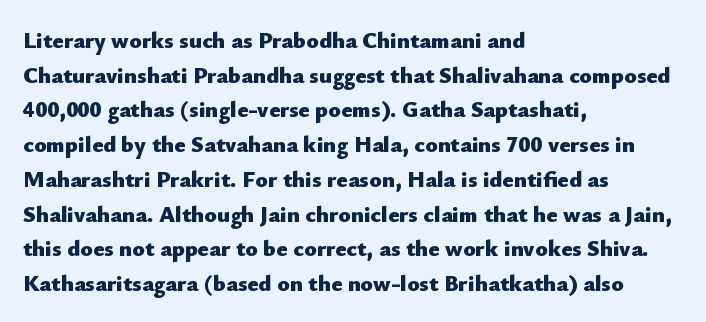
{"italic": "no", "bold": "yes", "underline": "no", "align": "left", "line_spacing": "normal", "line_spacing_ratio": 1.51, "letter_spacing": "normal", "letter_spacing_em": 0.0, "glyph_px": 23}
